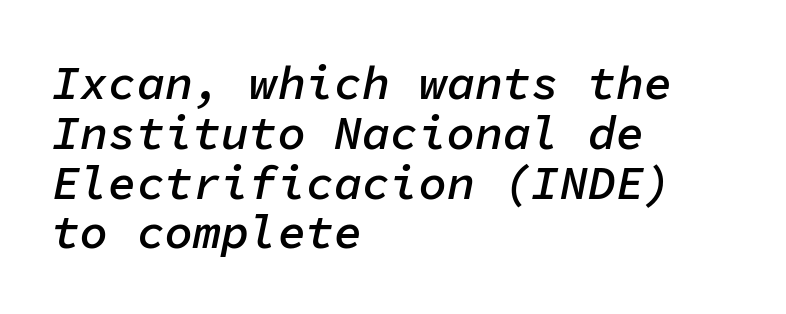
{"italic": "yes", "lean": "right", "slant_degrees": 11, "bold": "semi", "weight": "semibold", "width": "normal", "stroke_contrast": "low", "x_height": "medium", "monospaced": "yes", "underline": "no", "align": "left", "line_spacing": "tight", "line_spacing_ratio": 1.06, "letter_spacing": "normal", "letter_spacing_em": 0.0, "glyph_px": 47}
